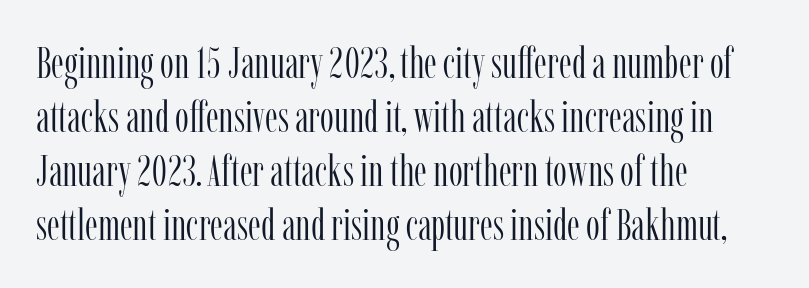
Yep, those are serifs on the letters. On a weight scale, this lands at 450 or below. The baseline area is clear. Every stem runs plumb, perpendicular to the baseline.
